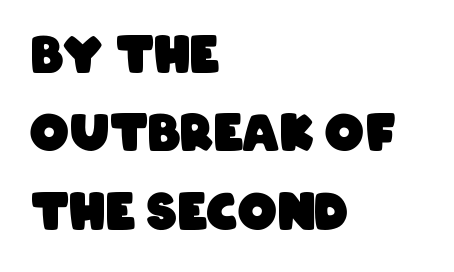
{"serif": "no", "bold": "yes", "weight": "heavy", "width": "condensed", "stroke_contrast": "low", "x_height": "large", "monospaced": "no", "underline": "no", "align": "left", "line_spacing": "normal", "line_spacing_ratio": 1.6, "letter_spacing": "normal", "letter_spacing_em": 0.0, "glyph_px": 49}
